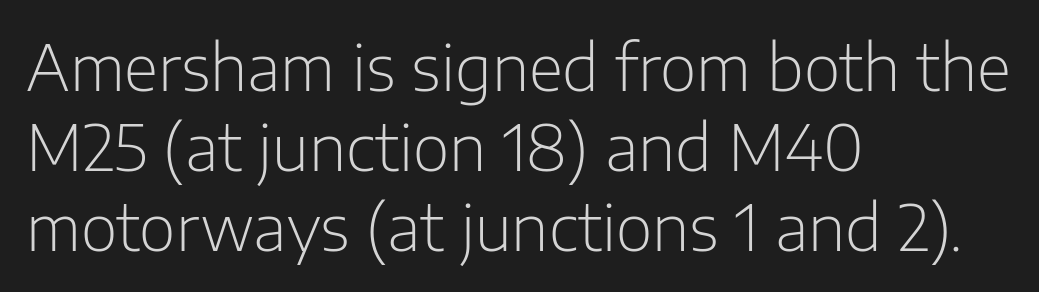
Each new line begins a customary step beneath the previous one. The letterforms sit at book weight or below. This rendering leaves character spacing at its baseline value. The paragraph has a hard left edge and a soft right edge. Does the lettering tilt? It doesn't — this is upright. A bare baseline throughout the passage.
